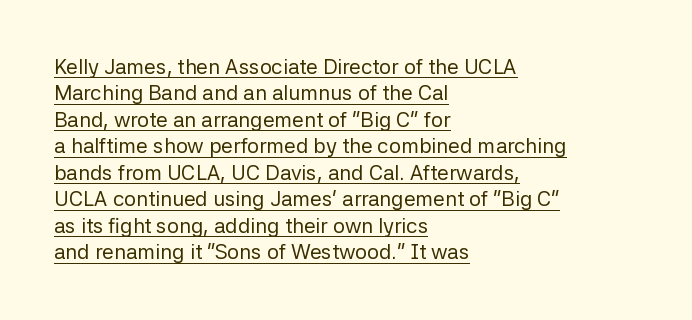
Q: Is the text bold? A: No.
Q: Is the text italic (slanted)? A: No, it is upright.
Q: Is the text underlined? A: Yes.
Q: How is the paragraph aligned? A: Left-aligned.
Q: Is the spacing between letters normal or unusually wide? A: Normal.
Q: Is the spacing between lines tight, normal or loose? A: Normal.
